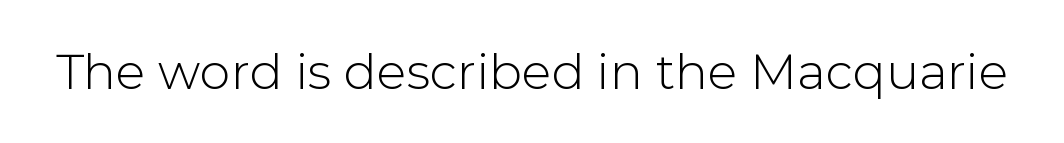
Glyph-to-glyph distance matches everyday printed text. A sans-serif font was chosen for this passage. Unmarked baselines from the first word to the last. The typography opts for an upright posture over an oblique one.
